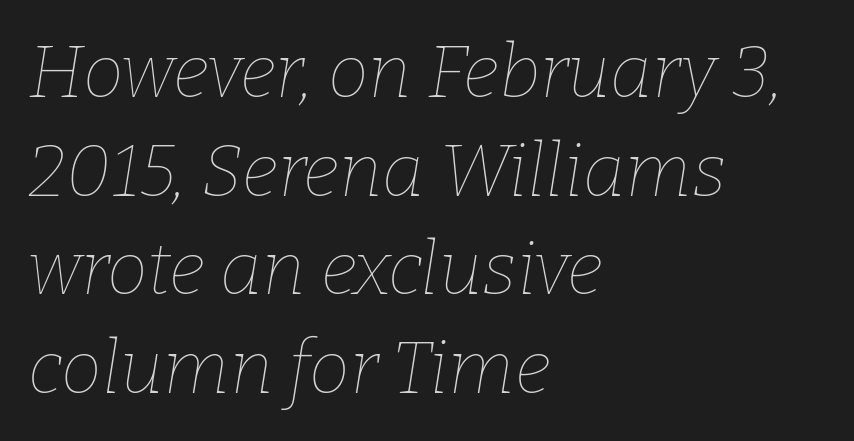
{"italic": "yes", "lean": "right", "slant_degrees": 9, "bold": "no", "weight": "thin", "width": "normal", "stroke_contrast": "low", "x_height": "medium", "monospaced": "no", "underline": "no", "align": "left", "line_spacing": "normal", "line_spacing_ratio": 1.35, "letter_spacing": "normal", "letter_spacing_em": 0.0, "glyph_px": 73}
